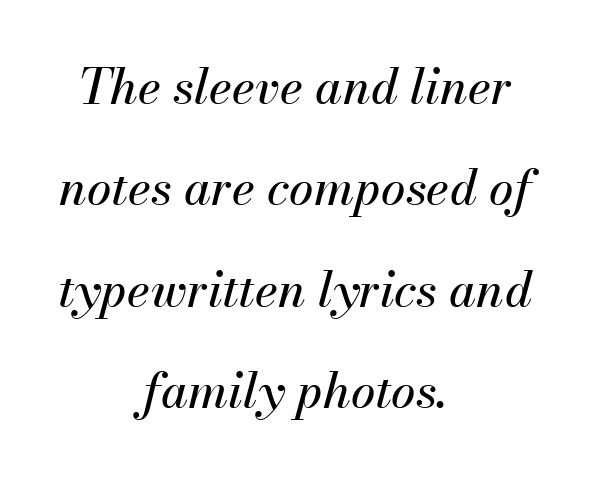
The image shows 49 px text type, italic (leaning right); set centered, loose line spacing (2.07x), normal letter spacing, not underlined; medium stroke contrast and a small x-height.
